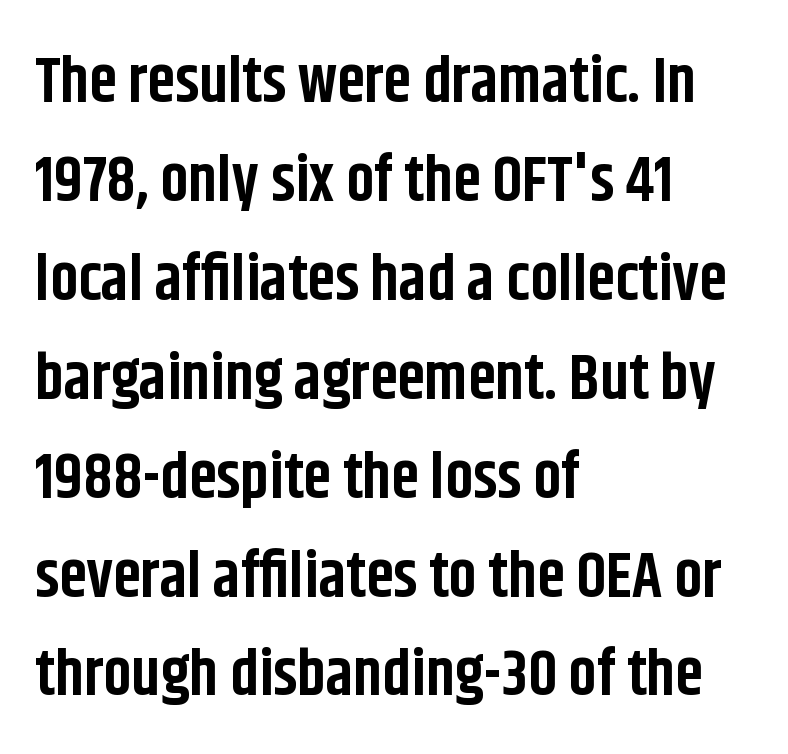
Q: Is the text bold? A: Yes.
Q: Is the text italic (slanted)? A: No, it is upright.
Q: Is the typeface a serif or a sans-serif typeface? A: Sans-serif.
Q: Is the text underlined? A: No.
Q: How is the paragraph aligned? A: Left-aligned.
Q: Is the spacing between letters normal or unusually wide? A: Normal.
Q: Is the spacing between lines tight, normal or loose? A: Normal.
Q: Width (condensed, normal, or wide)? A: Condensed.
Q: Stroke contrast? A: Low.
Q: x-height? A: Large.
Q: Monospaced? A: No.
